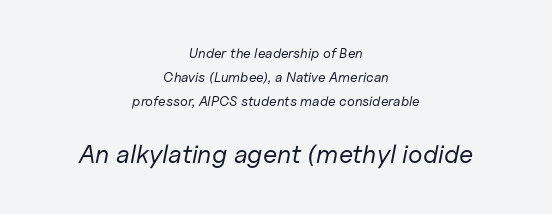
The image shows 26 px text type, italic (leaning right); set centered, line spacing 1.71x, normal letter spacing, not underlined; the second (bottom) block is 1.86x larger.
